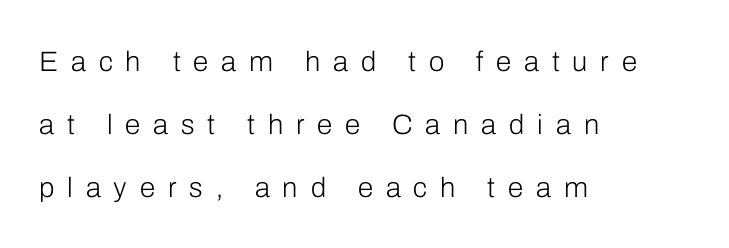
The passage shown has open, widely tracked lettering throughout. The typesetting does not lean heavy: it is not bold. Letterform terminals end flat and unadorned throughout the passage. Descender tails drop into unmarked territory. The rendering uses natural spacing where letterforms have individual widths. Notice how the stems are strictly vertical — no italics here.
